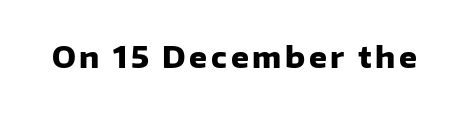
The image shows 28 px heavy sans-serif type, upright; set not underlined; low stroke contrast and a medium x-height.
